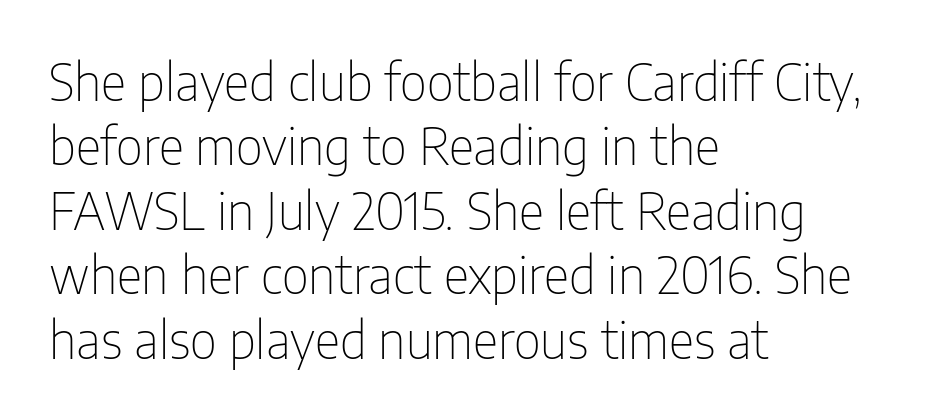
Spacing verdict: proportional, widths tailored to each character. The passage is arranged the way most books set body copy — flush left. The lines sit at an ordinary, default distance from one another. Stems here are at most as thick as an everyday book face. This sample uses plain, unmodified letter spacing. A roman cut, with each character standing at attention.
